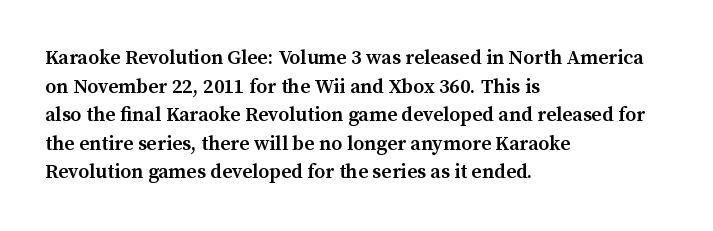
{"italic": "no", "bold": "semi", "underline": "no", "align": "left", "line_spacing": "normal", "line_spacing_ratio": 1.43, "letter_spacing": "normal", "letter_spacing_em": 0.0, "glyph_px": 20}
